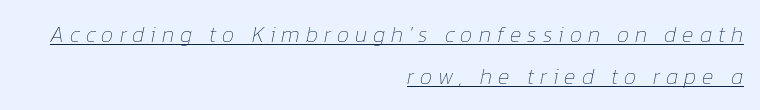
Q: Is the text bold? A: No.
Q: Is the text italic (slanted)? A: Yes, it leans right by about 12 degrees.
Q: Is the text underlined? A: Yes.
Q: How is the paragraph aligned? A: Right-aligned.
Q: Is the spacing between letters normal or unusually wide? A: Unusually wide.
